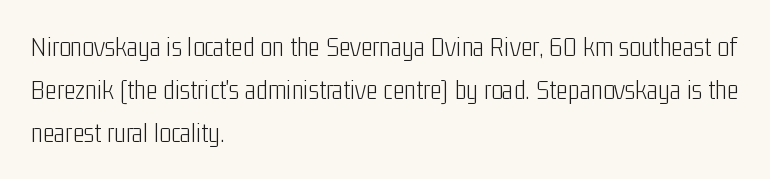
{"serif": "no", "italic": "no", "bold": "no", "weight": "light", "width": "condensed", "stroke_contrast": "low", "x_height": "medium", "monospaced": "no", "underline": "no", "align": "left", "line_spacing": "normal", "line_spacing_ratio": 1.53, "letter_spacing": "normal", "letter_spacing_em": 0.0, "glyph_px": 28}
